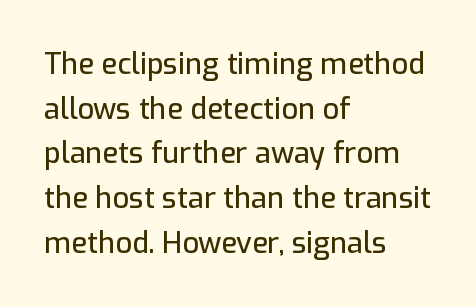
Q: Is the text italic (slanted)? A: No, it is upright.
Q: Is the typeface a serif or a sans-serif typeface? A: Sans-serif.
Q: Is the text underlined? A: No.
Q: How is the paragraph aligned? A: Left-aligned.
Q: Is the spacing between letters normal or unusually wide? A: Normal.
Q: Is the spacing between lines tight, normal or loose? A: Normal.
Q: Width (condensed, normal, or wide)? A: Normal.
Q: Stroke contrast? A: Low.
Q: x-height? A: Medium.
Q: Monospaced? A: No.
